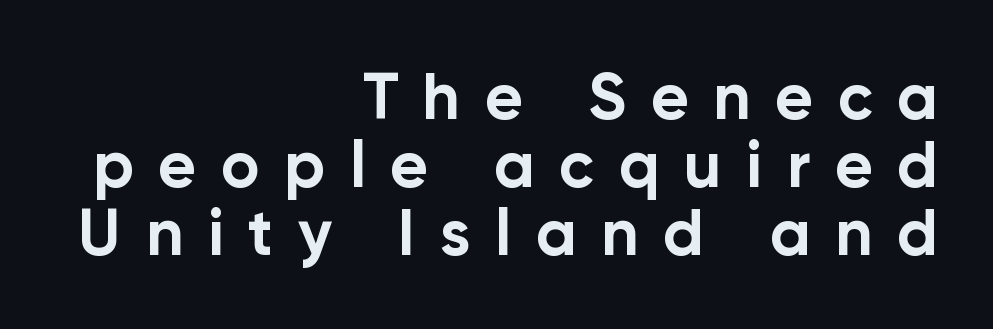
Q: Is the text bold? A: Yes.
Q: Is the text italic (slanted)? A: No, it is upright.
Q: Is the typeface a serif or a sans-serif typeface? A: Sans-serif.
Q: Is the text underlined? A: No.
Q: How is the paragraph aligned? A: Right-aligned.
Q: Is the spacing between letters normal or unusually wide? A: Unusually wide.
Q: Is the spacing between lines tight, normal or loose? A: Tight.
Q: Width (condensed, normal, or wide)? A: Normal.
Q: Stroke contrast? A: Low.
Q: x-height? A: Medium.
Q: Monospaced? A: No.
